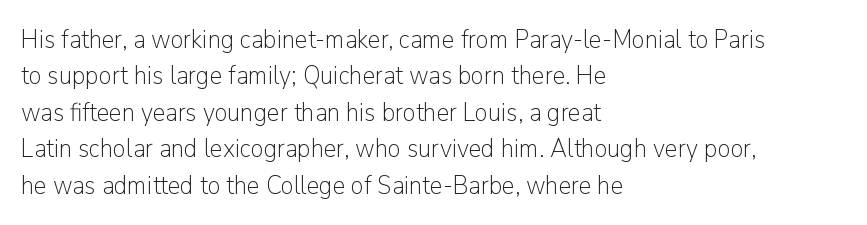
Q: Is the text bold? A: No.
Q: Is the text italic (slanted)? A: No, it is upright.
Q: Is the text underlined? A: No.
Q: How is the paragraph aligned? A: Left-aligned.
Q: Is the spacing between letters normal or unusually wide? A: Normal.
Q: Is the spacing between lines tight, normal or loose? A: Normal.
